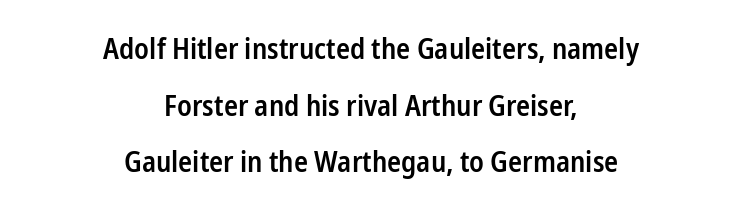
The image shows 29 px semibold, condensed sans-serif type, upright; set centered, loose line spacing (1.95x), normal letter spacing, not underlined; low stroke contrast and a medium x-height.
